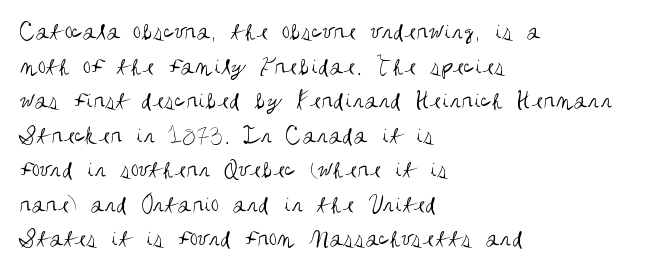
The image shows 26 px text type; set left-aligned, normal line spacing (1.33x), normal letter spacing, not underlined.
